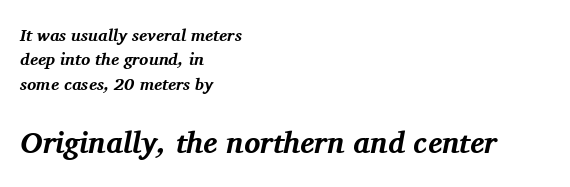
Q: Is the text bold? A: Yes.
Q: Is the text italic (slanted)? A: Yes, it leans right by about 11 degrees.
Q: Is the typeface a serif or a sans-serif typeface? A: Serif.
Q: Is the text underlined? A: No.
Q: How is the paragraph aligned? A: Left-aligned.
Q: Is the spacing between letters normal or unusually wide? A: Normal.
Q: Is the spacing between lines tight, normal or loose? A: Normal.
Q: Which block of text is set in a larger size, the first (top) or the second (bottom)? A: The second (bottom) one.
Q: Width (condensed, normal, or wide)? A: Normal.
Q: Stroke contrast? A: Medium.
Q: x-height? A: Medium.
Q: Monospaced? A: No.
